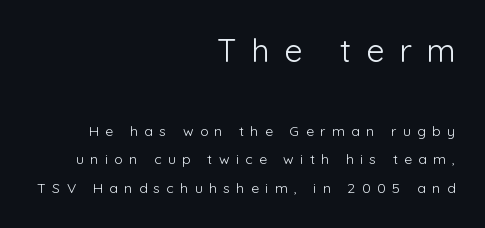
The image shows 32 px light sans-serif type, upright; set right-aligned, loose line spacing (2.06x), unusually wide letter spacing (+0.46 em), not underlined; the first (top) block is 2.29x larger; low stroke contrast and a medium x-height.
